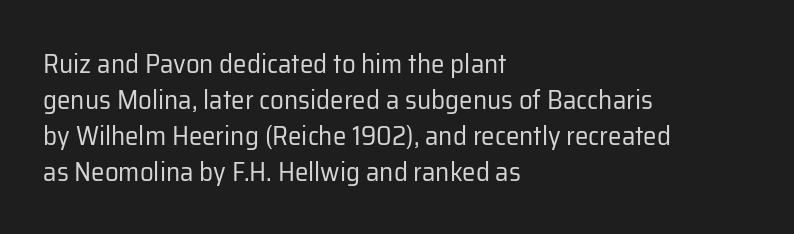
The image shows 27 px text type, upright; set left-aligned, normal line spacing (1.33x), normal letter spacing, not underlined.
